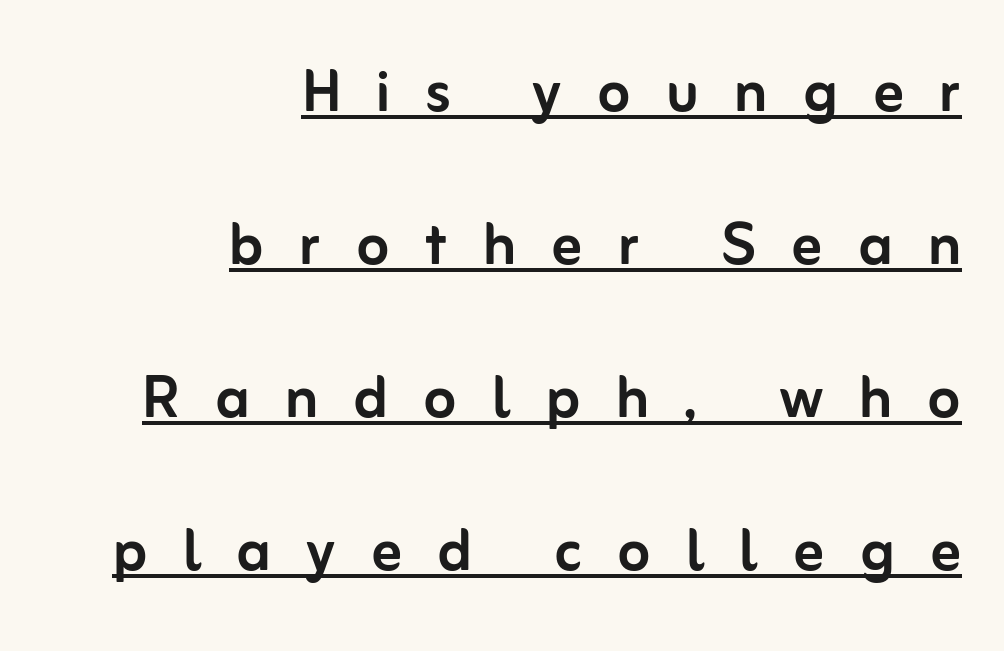
Q: Is the text italic (slanted)? A: No, it is upright.
Q: Is the typeface a serif or a sans-serif typeface? A: Sans-serif.
Q: Is the text underlined? A: Yes.
Q: How is the paragraph aligned? A: Right-aligned.
Q: Is the spacing between letters normal or unusually wide? A: Unusually wide.
Q: Is the spacing between lines tight, normal or loose? A: Loose.
Q: Width (condensed, normal, or wide)? A: Normal.
Q: Stroke contrast? A: Low.
Q: x-height? A: Medium.
Q: Monospaced? A: No.
